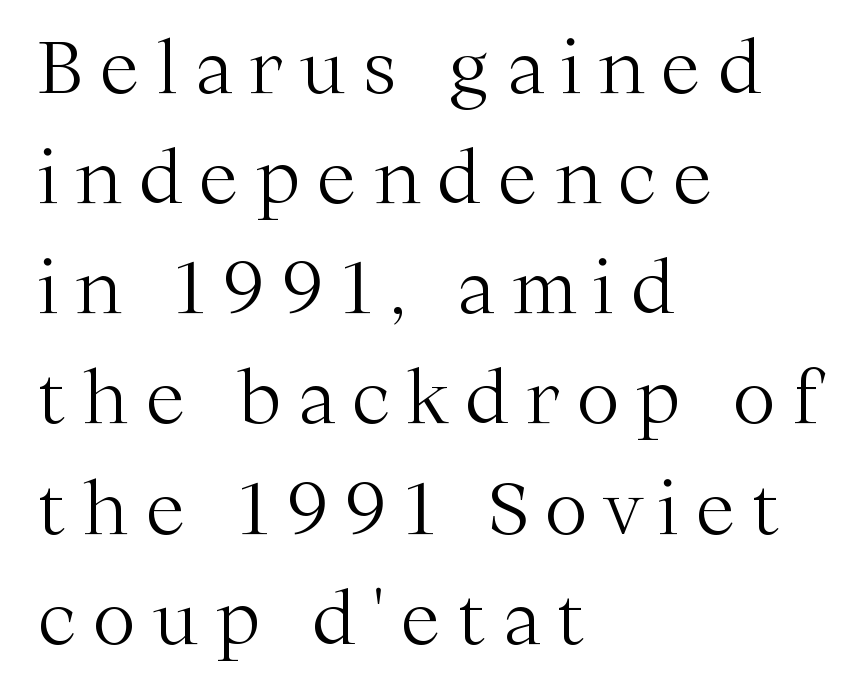
The paragraph has a hard left edge and a soft right edge. What stands out about the letter spacing? Its width — letters are far apart. A serif font was chosen for this passage. Leading matches the norm, producing a regular column.
